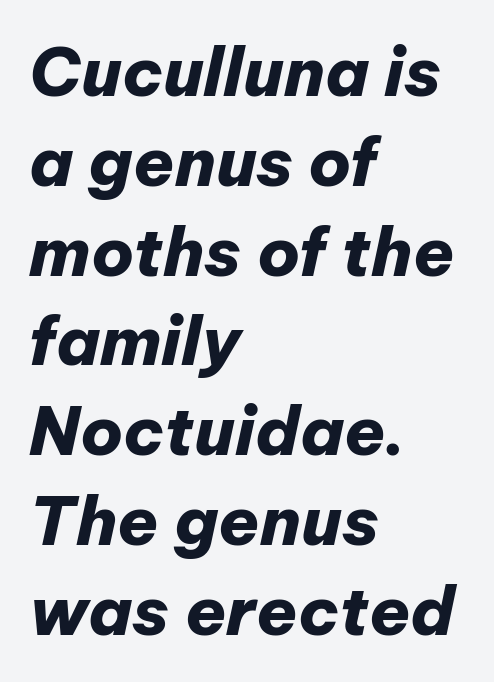
{"italic": "yes", "lean": "right", "slant_degrees": 12, "bold": "yes", "weight": "heavy", "width": "normal", "stroke_contrast": "low", "x_height": "medium", "monospaced": "no", "underline": "no", "align": "left", "line_spacing": "normal", "line_spacing_ratio": 1.34, "letter_spacing": "normal", "letter_spacing_em": 0.0, "glyph_px": 67}
